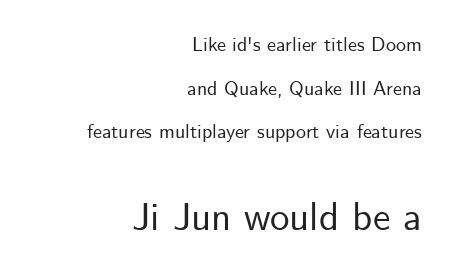
Q: Is the text italic (slanted)? A: No, it is upright.
Q: Is the typeface a serif or a sans-serif typeface? A: Sans-serif.
Q: Is the text underlined? A: No.
Q: How is the paragraph aligned? A: Right-aligned.
Q: Is the spacing between letters normal or unusually wide? A: Normal.
Q: Is the spacing between lines tight, normal or loose? A: Loose.
Q: Which block of text is set in a larger size, the first (top) or the second (bottom)? A: The second (bottom) one.
Q: Width (condensed, normal, or wide)? A: Normal.
Q: Stroke contrast? A: Low.
Q: x-height? A: Small.
Q: Monospaced? A: No.
